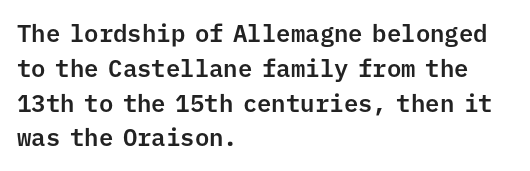
This sample keeps an unexceptional amount of space between lines. These lines keep a tight, regular rhythm from letter to letter. Every stem runs plumb, perpendicular to the baseline. Reading down the block, your eye returns to a fixed left position each line. The string is rendered with underlining switched off.
